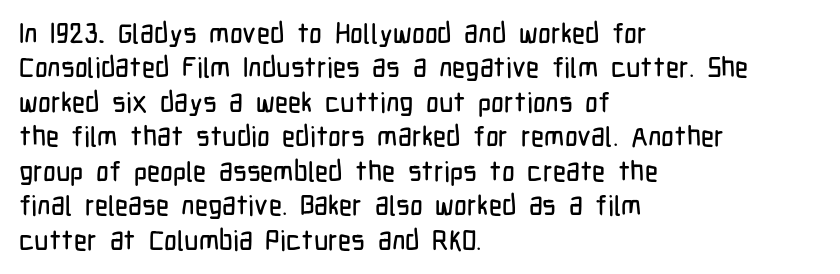
In terms of letterform style, serifs are entirely absent. These lines keep a tight, regular rhythm from letter to letter. Do the characters align in a grid? No, the font is proportional. Plain, unruled lines of type.
